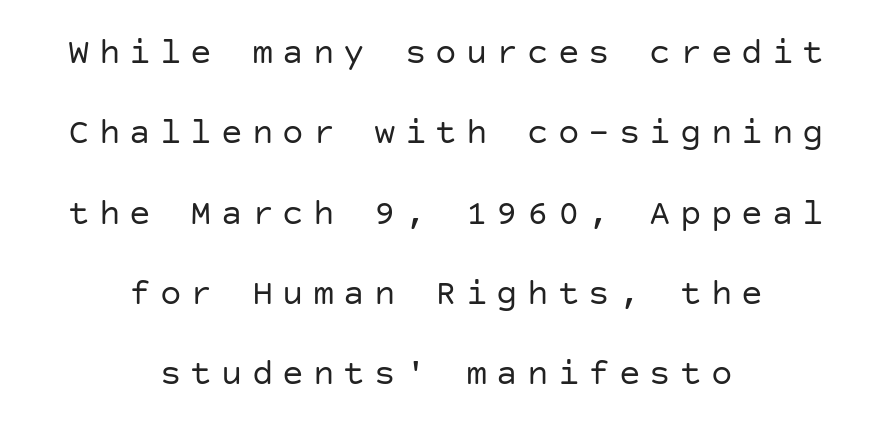
Every character sits straight up, as roman type does. The font sits on the lighter half of the weight spectrum, regular included. Letters rest on an invisible, unmarked baseline. What's the leading like? Stretched, with rows far apart.
